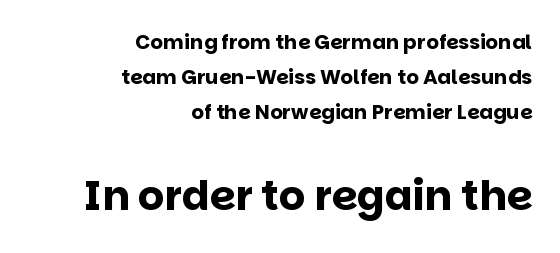
Weight: bold. The space directly below the letters is spotless. These lines are set flush right with a ragged left edge. Nothing unusual about the tracking: characters are spaced as the font intends. Compare the two chunks: the lower has the greater cap height. Italic: no, the glyphs are upright roman.
